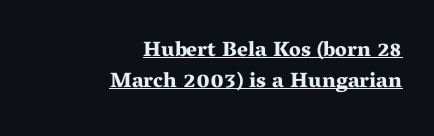
Vertically, the passage feels balanced, rows spaced as you'd expect. Caption: multi-line text, flush right, ragged left. Posture: upright roman. Decoration check: the copy is underlined.
